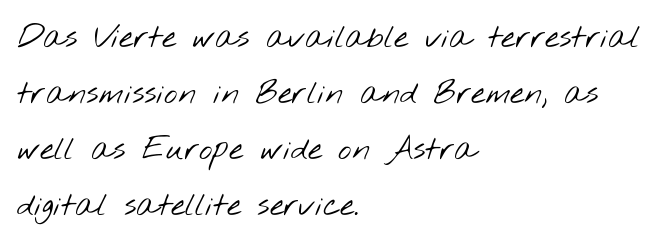
Q: Is the text bold? A: No.
Q: Is the typeface a serif or a sans-serif typeface? A: Sans-serif.
Q: Is the text underlined? A: No.
Q: How is the paragraph aligned? A: Left-aligned.
Q: Is the spacing between letters normal or unusually wide? A: Normal.
Q: Width (condensed, normal, or wide)? A: Wide.
Q: Stroke contrast? A: Low.
Q: x-height? A: Small.
Q: Monospaced? A: No.
